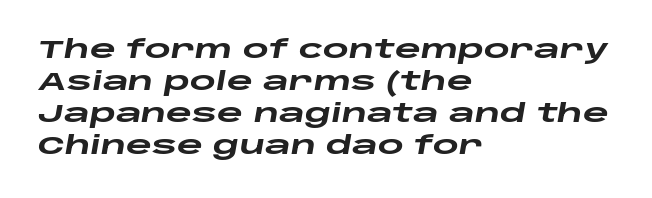
The image shows 25 px bold type, italic (leaning right); set left-aligned, normal line spacing (1.28x), normal letter spacing, not underlined.
